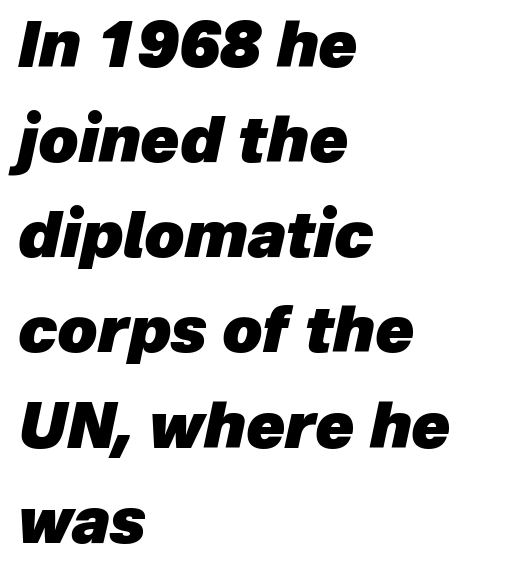
The face used here has a pronounced slope to its letters. Inter-character spacing is left at the font's built-in metrics. The passage shown is typed in a proportional face where columns would drift. Has an underline been added? It has not.
